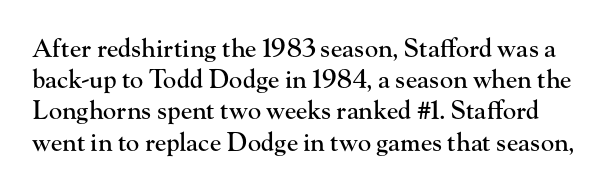
Q: Is the text italic (slanted)? A: No, it is upright.
Q: Is the text underlined? A: No.
Q: Is the spacing between letters normal or unusually wide? A: Normal.
Q: Is the spacing between lines tight, normal or loose? A: Normal.
